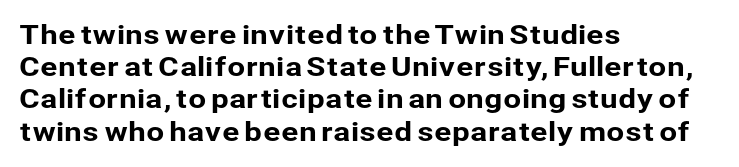
The image shows 26 px text type, upright; set left-aligned, line spacing 1.24x, normal letter spacing, not underlined.
